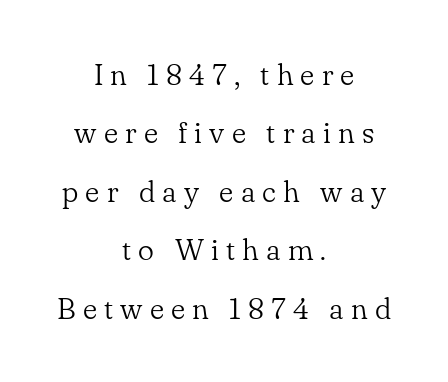
The image shows 30 px light serif type, upright; set centered, loose line spacing (1.95x), unusually wide letter spacing (+0.24 em), not underlined; low stroke contrast and a small x-height.
